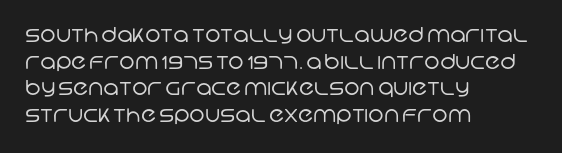
The image shows 21 px text type; set left-aligned, normal line spacing (1.27x), normal letter spacing, not underlined.
